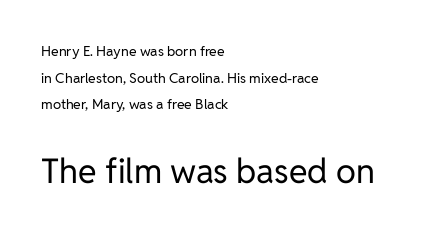
The image shows 34 px regular-weight sans-serif type, upright; set left-aligned, loose line spacing (1.91x), normal letter spacing, not underlined; the second (bottom) block is 2.43x larger; low stroke contrast and a medium x-height.
